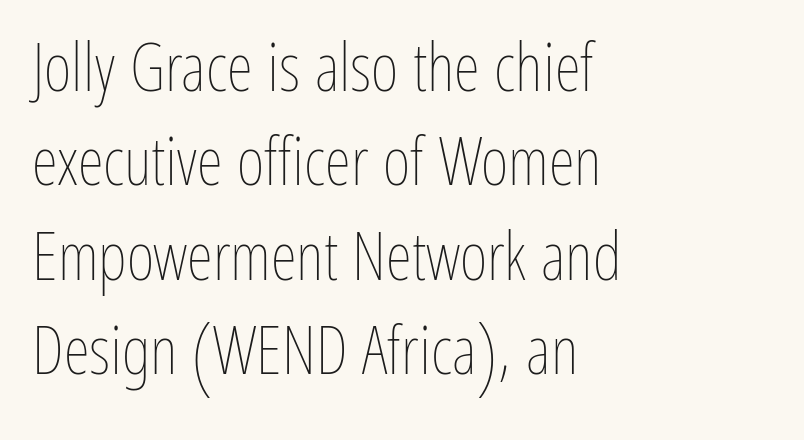
{"italic": "no", "bold": "no", "weight": "thin", "width": "condensed", "stroke_contrast": "low", "x_height": "medium", "monospaced": "no", "underline": "no", "align": "left", "line_spacing": "normal", "line_spacing_ratio": 1.41, "letter_spacing": "normal", "letter_spacing_em": 0.0, "glyph_px": 67}
